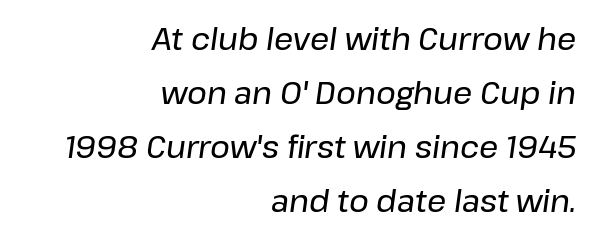
Q: Is the text italic (slanted)? A: Yes, it leans right by about 8 degrees.
Q: Is the text underlined? A: No.
Q: How is the paragraph aligned? A: Right-aligned.
Q: Is the spacing between letters normal or unusually wide? A: Normal.
Q: Width (condensed, normal, or wide)? A: Normal.
Q: Stroke contrast? A: Low.
Q: x-height? A: Medium.
Q: Monospaced? A: No.
